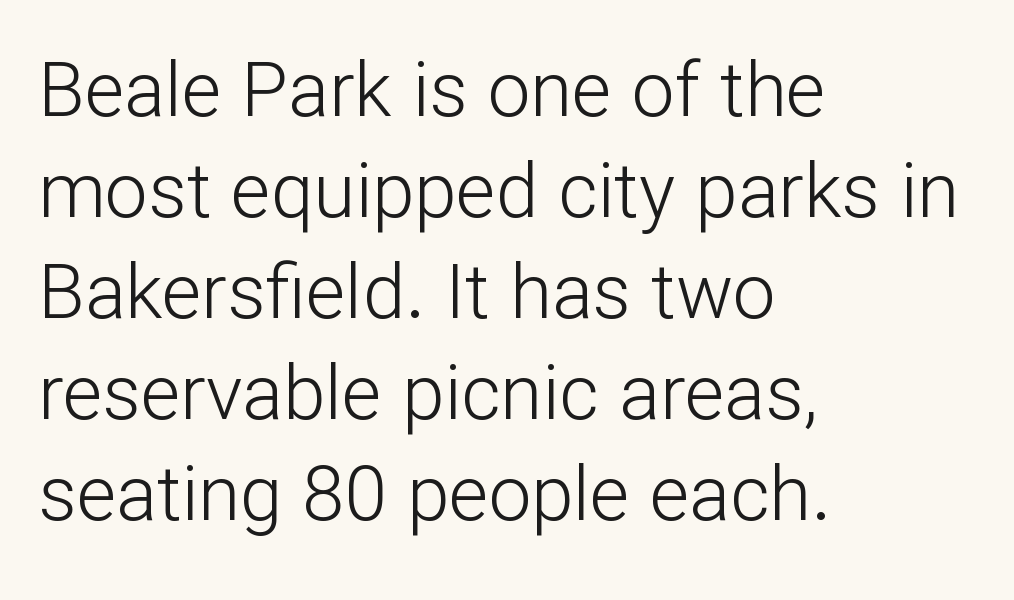
The image shows 76 px light sans-serif type, upright; set left-aligned, normal line spacing (1.33x), normal letter spacing, not underlined; low stroke contrast and a medium x-height.
